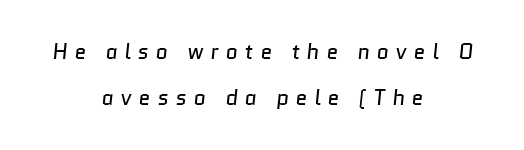
Q: Is the text bold? A: No.
Q: Is the text underlined? A: No.
Q: How is the paragraph aligned? A: Centered.
Q: Is the spacing between letters normal or unusually wide? A: Unusually wide.
Q: Is the spacing between lines tight, normal or loose? A: Loose.
